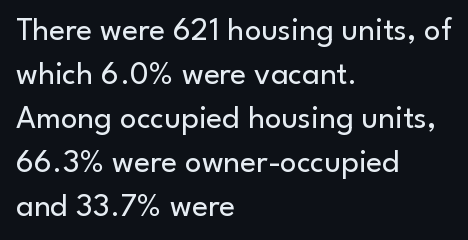
The image shows 33 px regular-weight sans-serif type, upright; set left-aligned, normal line spacing (1.33x), normal letter spacing, not underlined; low stroke contrast and a small x-height.
